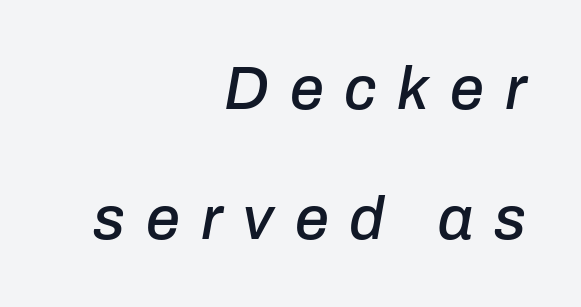
The image shows 61 px text type, italic (leaning right); set right-aligned, loose line spacing (2.13x), unusually wide letter spacing (+0.34 em), not underlined; low stroke contrast and a medium x-height.
